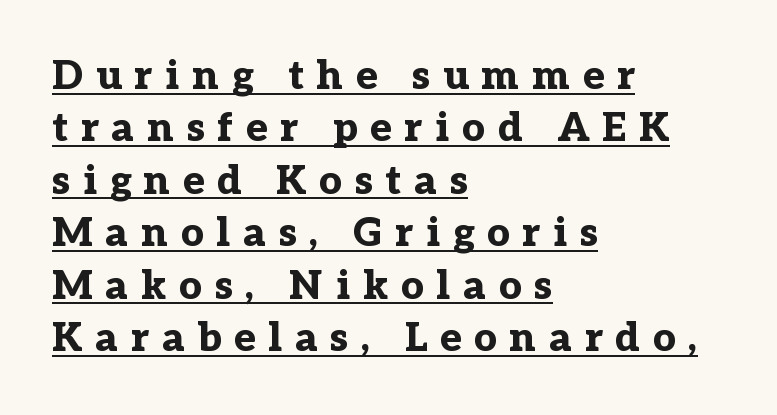
Q: Is the text bold? A: Yes.
Q: Is the text italic (slanted)? A: No, it is upright.
Q: Is the typeface a serif or a sans-serif typeface? A: Serif.
Q: Is the text underlined? A: Yes.
Q: How is the paragraph aligned? A: Left-aligned.
Q: Is the spacing between letters normal or unusually wide? A: Unusually wide.
Q: Is the spacing between lines tight, normal or loose? A: Normal.
Q: Width (condensed, normal, or wide)? A: Normal.
Q: Stroke contrast? A: Low.
Q: x-height? A: Medium.
Q: Monospaced? A: No.
